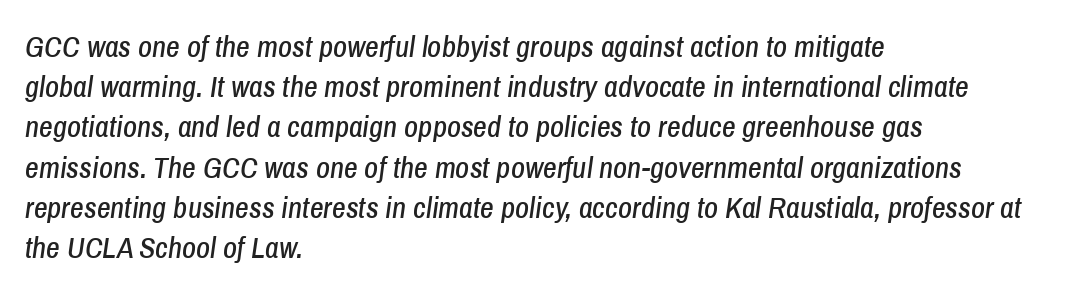
The image shows 30 px condensed type, italic (leaning right); set left-aligned, normal line spacing (1.34x), normal letter spacing, not underlined; low stroke contrast and a medium x-height.
